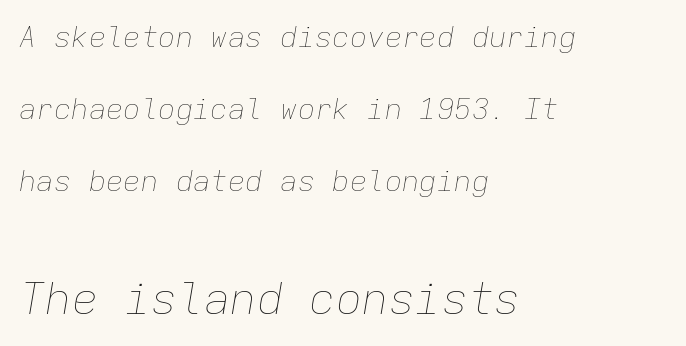
The image shows 44 px thin type, italic (leaning right), monospaced; set left-aligned, loose line spacing (2.49x), normal letter spacing, not underlined; the second (bottom) block is 1.52x larger; low stroke contrast and a medium x-height.
